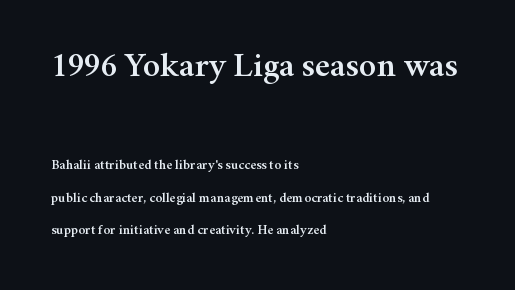
The ragged edge is on the right, which tells us the setting is flush left. You could fit nearly another row in the gap between these rows. Is there any slant? The stems are plumb. The rendering uses natural spacing where letterforms have individual widths.
